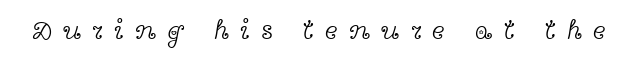
The image shows 27 px text type, upright; set unusually wide letter spacing (+0.41 em), not underlined.
